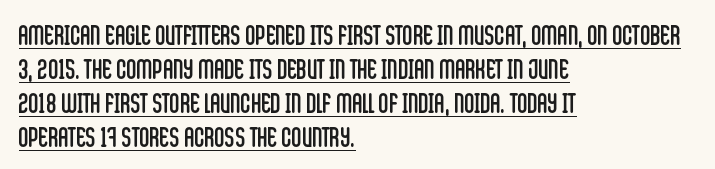
Serif or sans? Sans — the stroke terminals are bare. This is the regular roman posture of the typeface. Is this a heavy cut? Hardly; it is regular or lighter. Look at the tracking — it's just the regular setting, nothing added. You can see a thin bar hugging the bottom of the glyphs. Typeset ragged right — the left edge is the straight one.
